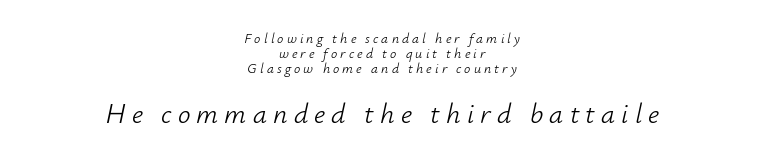
The image shows 28 px light type, italic (leaning right); set centered, tight line spacing (1.06x), unusually wide letter spacing (+0.22 em), not underlined; the second (bottom) block is 2.0x larger; low stroke contrast and a small x-height.
